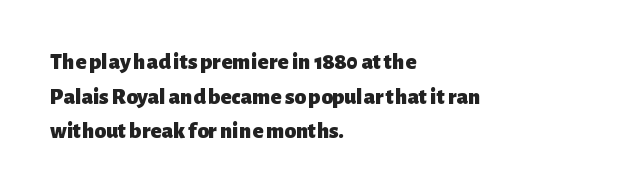
The image shows 23 px bold type, upright; set left-aligned, normal line spacing (1.51x), normal letter spacing, not underlined.
